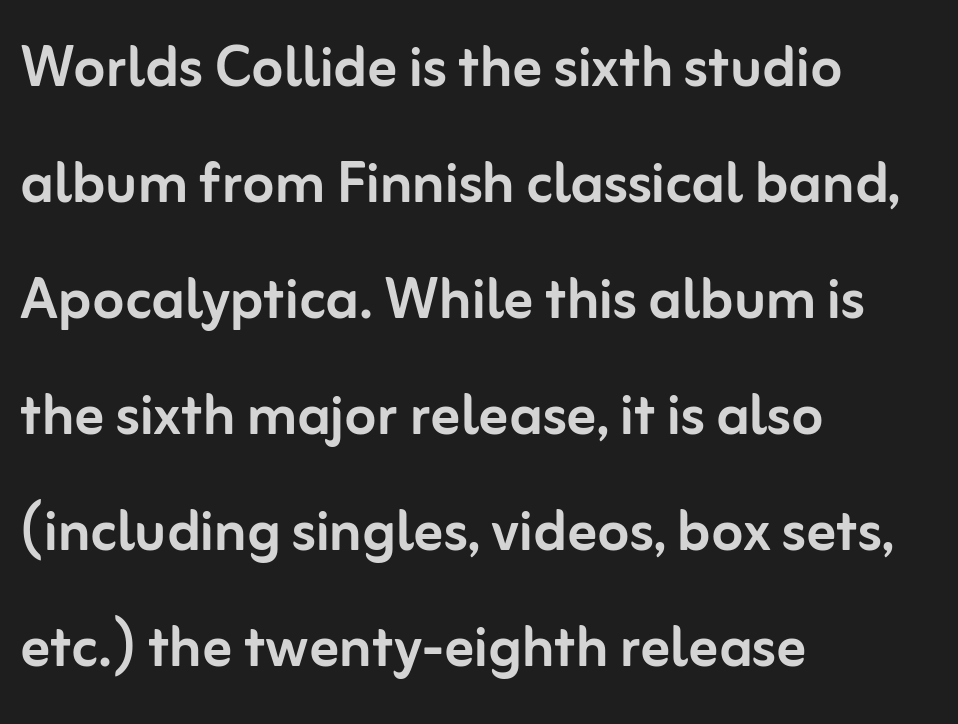
Q: Is the text italic (slanted)? A: No, it is upright.
Q: Is the typeface a serif or a sans-serif typeface? A: Sans-serif.
Q: Is the text underlined? A: No.
Q: How is the paragraph aligned? A: Left-aligned.
Q: Is the spacing between letters normal or unusually wide? A: Normal.
Q: Is the spacing between lines tight, normal or loose? A: Normal.
Q: Width (condensed, normal, or wide)? A: Normal.
Q: Stroke contrast? A: Low.
Q: x-height? A: Medium.
Q: Monospaced? A: No.
